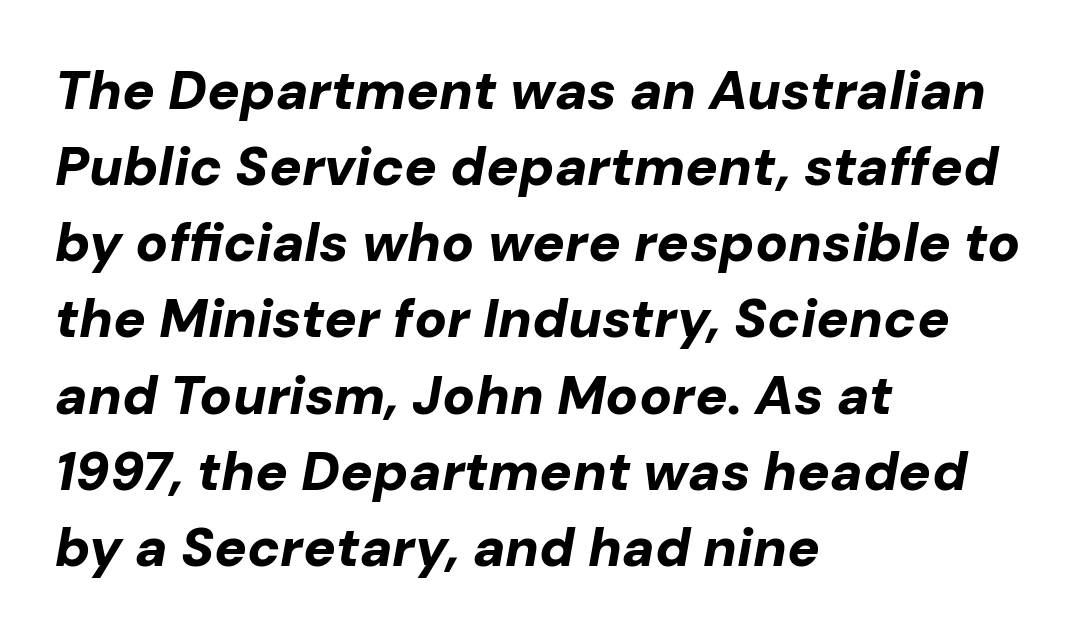
Here the designer chose a conventional face with non-uniform glyph widths. The text carries the slant typical of an italic or oblique font. The glyphs are unaccompanied by any horizontal stroke below them. Default kerning and tracking; the words read as compact shapes.
